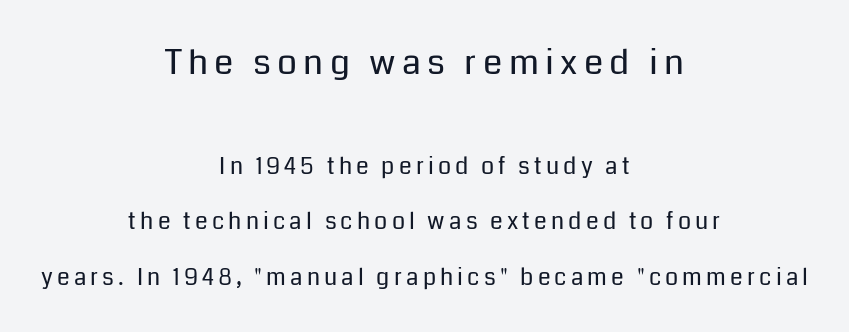
The image shows 35 px regular-weight sans-serif type, upright; set centered, loose line spacing (2.42x), not underlined; the first (top) block is 1.52x larger; low stroke contrast and a medium x-height.
